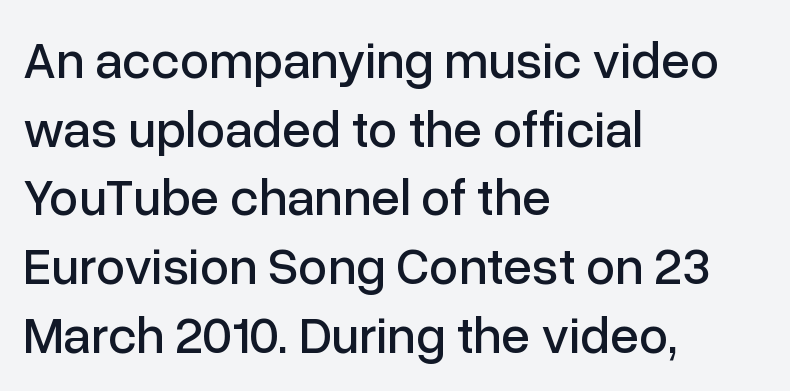
{"serif": "no", "italic": "no", "width": "normal", "stroke_contrast": "low", "x_height": "medium", "monospaced": "no", "underline": "no", "align": "left", "line_spacing": "normal", "line_spacing_ratio": 1.32, "letter_spacing": "normal", "letter_spacing_em": 0.0, "glyph_px": 52}
